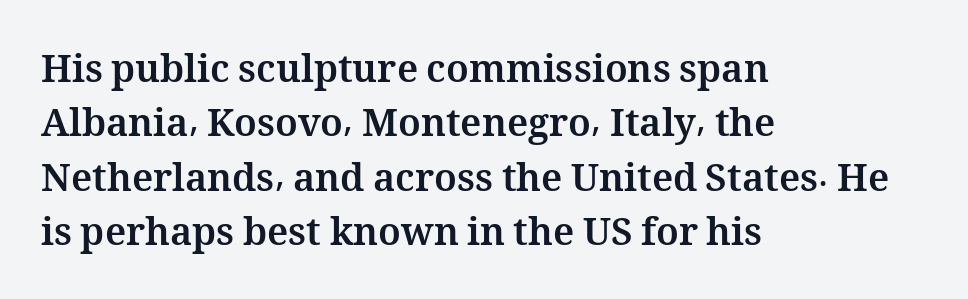
Q: Is the text bold? A: Yes.
Q: Is the text italic (slanted)? A: No, it is upright.
Q: Is the text underlined? A: No.
Q: How is the paragraph aligned? A: Left-aligned.
Q: Is the spacing between letters normal or unusually wide? A: Normal.
Q: Is the spacing between lines tight, normal or loose? A: Normal.
Q: Width (condensed, normal, or wide)? A: Normal.
Q: Stroke contrast? A: Medium.
Q: x-height? A: Medium.
Q: Monospaced? A: No.
